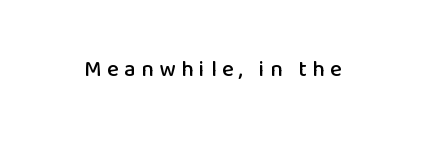
Q: Is the text italic (slanted)? A: No, it is upright.
Q: Is the text underlined? A: No.
Q: Is the spacing between letters normal or unusually wide? A: Unusually wide.
